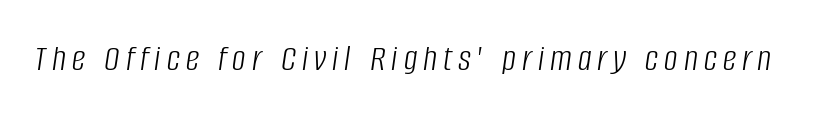
The image shows 38 px light, condensed type, italic (leaning right); set not underlined; low stroke contrast and a large x-height.
